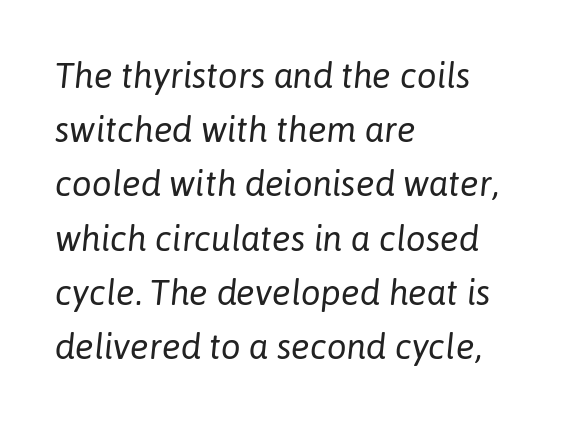
Q: Is the text bold? A: No.
Q: Is the text italic (slanted)? A: Yes, it leans right by about 6 degrees.
Q: Is the text underlined? A: No.
Q: How is the paragraph aligned? A: Left-aligned.
Q: Is the spacing between letters normal or unusually wide? A: Normal.
Q: Is the spacing between lines tight, normal or loose? A: Normal.
Q: Width (condensed, normal, or wide)? A: Normal.
Q: Stroke contrast? A: Low.
Q: x-height? A: Medium.
Q: Monospaced? A: No.
